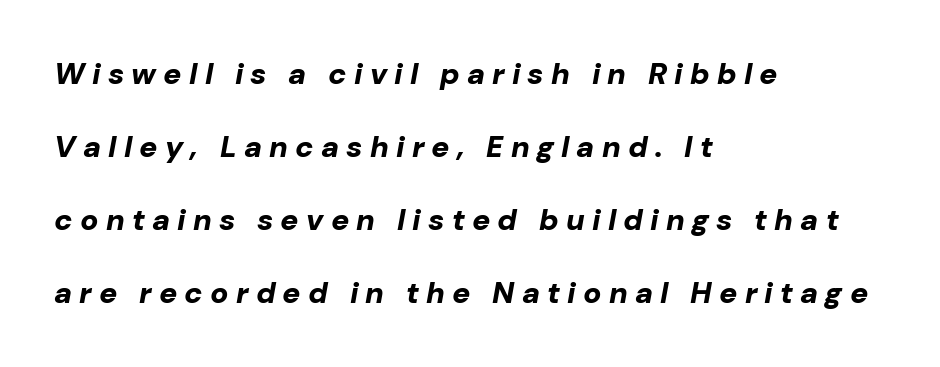
This sample uses an oblique cut, with every glyph tilted off the vertical. Baseline-to-baseline distance is far greater than the letter height. Each letter keeps its own natural width here, so spacing adapts to shape. The line texture is sparse and dotted thanks to wide tracking.
